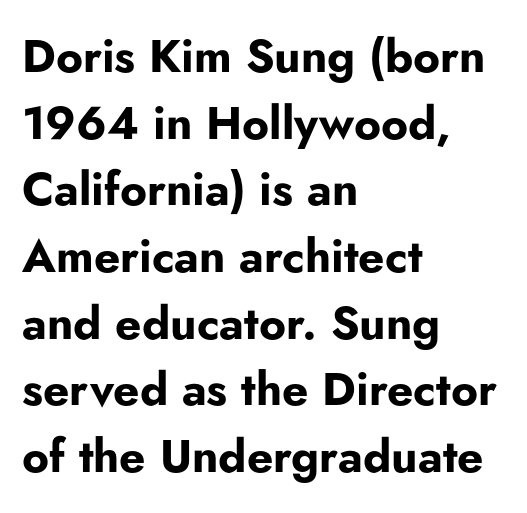
{"serif": "no", "italic": "no", "bold": "yes", "weight": "bold", "width": "normal", "stroke_contrast": "low", "x_height": "small", "monospaced": "no", "underline": "no", "align": "left", "line_spacing": "normal", "line_spacing_ratio": 1.45, "letter_spacing": "normal", "letter_spacing_em": 0.0, "glyph_px": 46}
